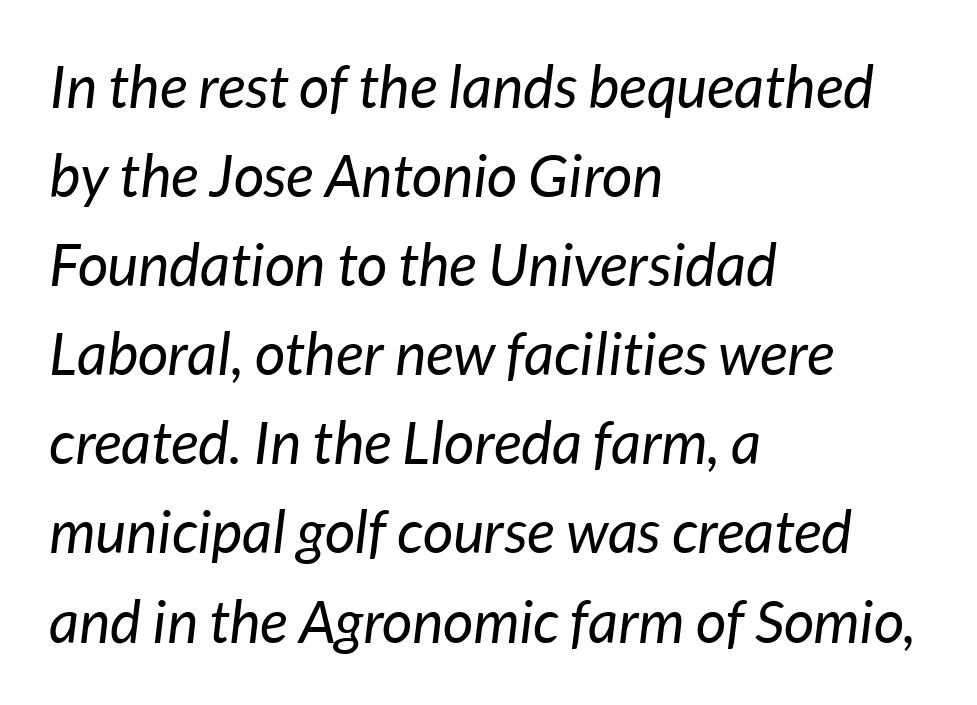
Q: Is the text bold? A: No.
Q: Is the text italic (slanted)? A: Yes, it leans right by about 7 degrees.
Q: Is the text underlined? A: No.
Q: How is the paragraph aligned? A: Left-aligned.
Q: Is the spacing between letters normal or unusually wide? A: Normal.
Q: Is the spacing between lines tight, normal or loose? A: Normal.
Q: Width (condensed, normal, or wide)? A: Normal.
Q: Stroke contrast? A: Low.
Q: x-height? A: Medium.
Q: Monospaced? A: No.
